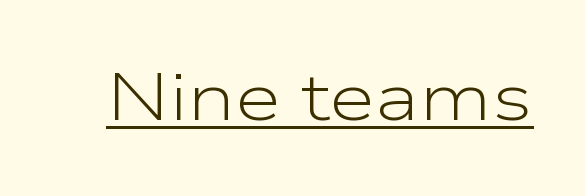
{"serif": "no", "italic": "no", "bold": "no", "weight": "light", "width": "wide", "stroke_contrast": "low", "x_height": "medium", "monospaced": "no", "underline": "yes", "letter_spacing": "normal", "letter_spacing_em": 0.0, "glyph_px": 67}
